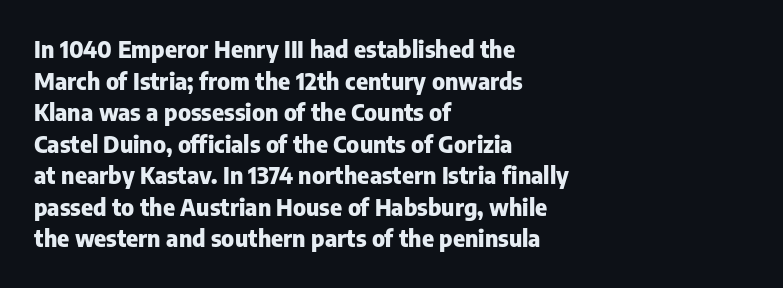
One glance says typical: line gaps are just what's usual. The letters stand upright; this is a roman face. These lines stack with their left ends in a neat column. Bold? Absolutely — the strokes are thick and heavy.
